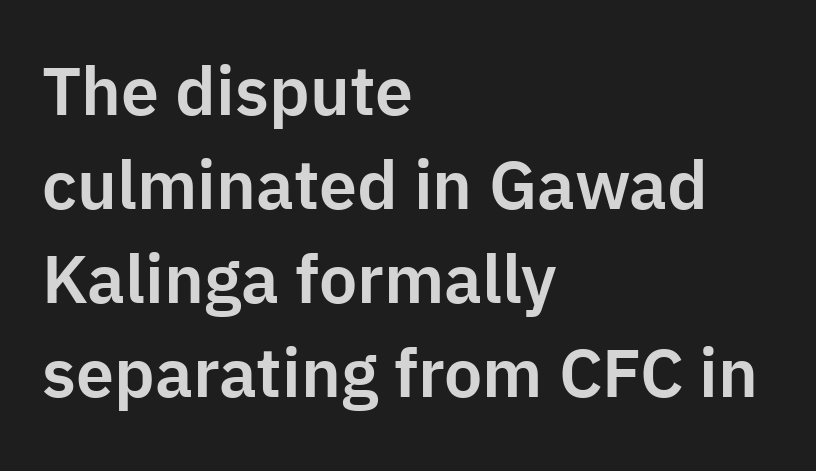
This sample keeps an unexceptional amount of space between lines. A clean baseline with only descenders dipping below it. What kind of face is this? One without serifs — a sans. In terms of letterspacing, this is plain default setting. Where is the straight margin? On the left. Varying glyph widths throughout — classic text-font behaviour.
